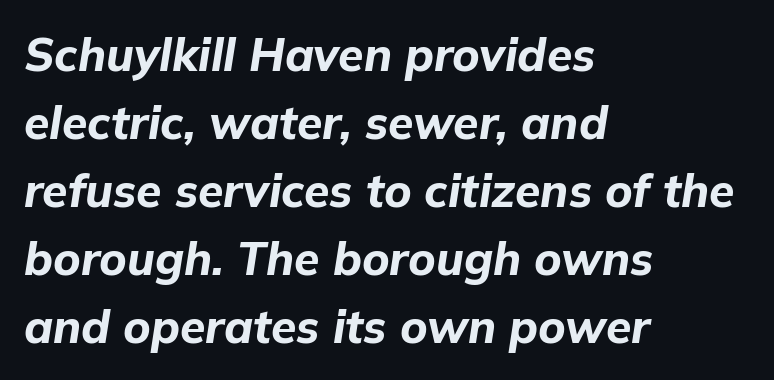
The image shows 46 px bold type, italic (leaning right); set left-aligned, normal line spacing (1.48x), normal letter spacing, not underlined; low stroke contrast and a medium x-height.
